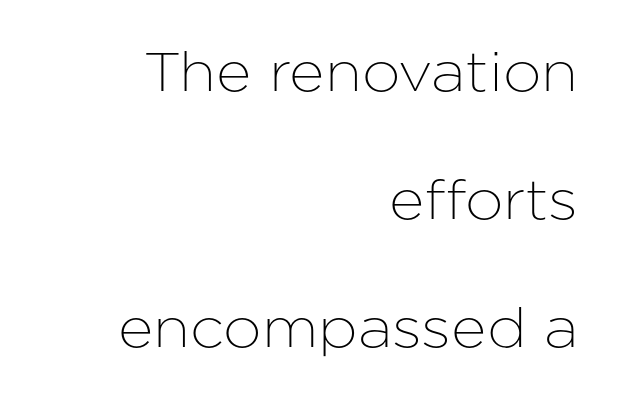
The image shows 55 px sans-serif type, upright; set right-aligned, loose line spacing (2.33x), normal letter spacing, not underlined; low stroke contrast and a medium x-height.
